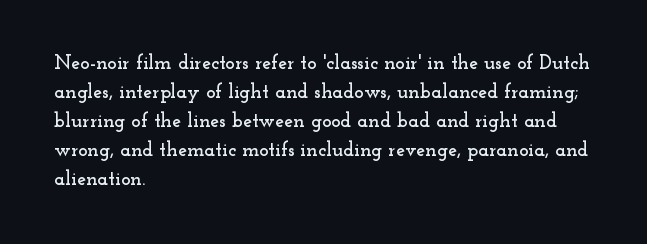
Rows of type keep a routine distance in the vertical direction. Is the block centered? No — it sits flush against the left margin. No italicization has been applied; the sample stays upright. Letters rest on an invisible, unmarked baseline.
